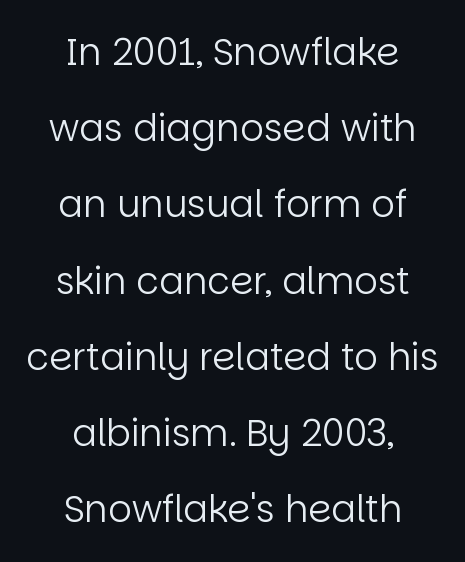
Q: Is the text bold? A: No.
Q: Is the text italic (slanted)? A: No, it is upright.
Q: Is the typeface a serif or a sans-serif typeface? A: Sans-serif.
Q: Is the text underlined? A: No.
Q: How is the paragraph aligned? A: Centered.
Q: Is the spacing between letters normal or unusually wide? A: Normal.
Q: Is the spacing between lines tight, normal or loose? A: Loose.
Q: Width (condensed, normal, or wide)? A: Normal.
Q: Stroke contrast? A: Low.
Q: x-height? A: Large.
Q: Monospaced? A: No.
